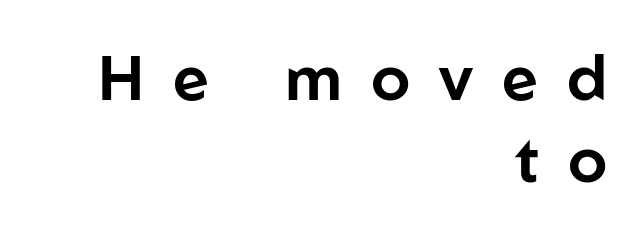
Are there feet on the stems? There aren't — it's a sans. Style check: upright. This rendering widens character spacing well past its baseline value. Each new line begins a customary step beneath the previous one.
